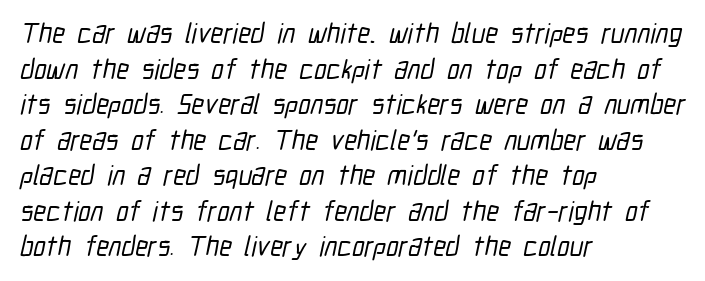
The image shows 28 px condensed sans-serif type; set left-aligned, normal line spacing (1.27x), normal letter spacing, not underlined; low stroke contrast and a medium x-height.
